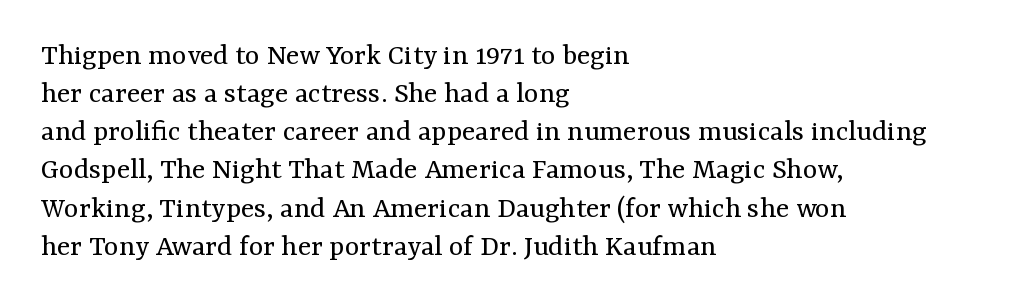
The paragraph shown leans on its left margin. The face used here is rendered with its standard letterfit. Serif or sans? Serif — the stroke terminals have little feet. On a weight scale, this lands at 450 or below. Character widths vary here, with narrow letters taking less room than wide ones.
